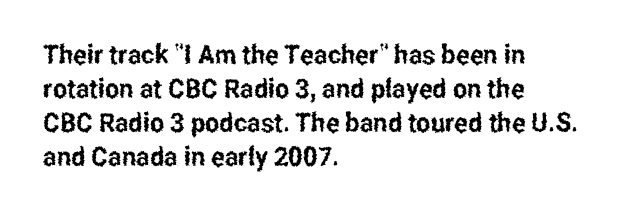
This sample uses plain, unmodified letter spacing. The setting favours the left margin, as ordinary paragraphs usually do. Does the lettering tilt? It doesn't — this is upright. Is there much room between lines? A standard amount, neither cramped nor airy.
